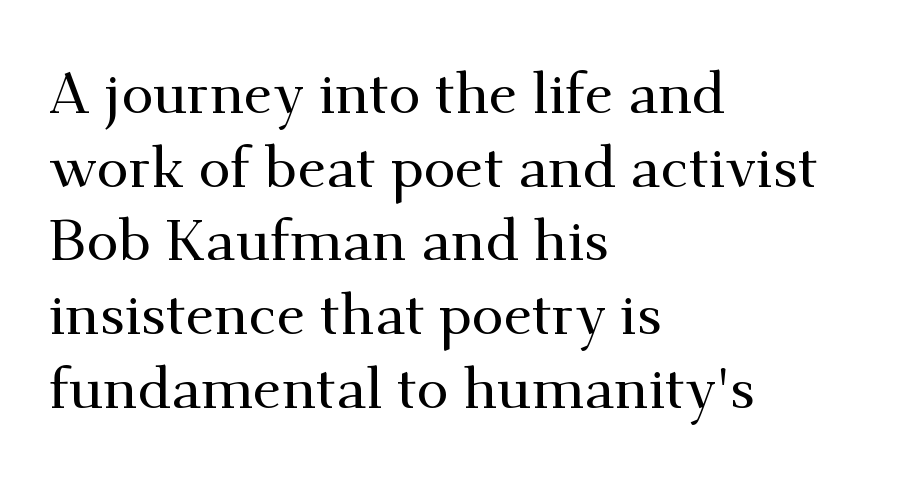
{"serif": "yes", "italic": "no", "width": "normal", "stroke_contrast": "medium", "x_height": "small", "monospaced": "no", "underline": "no", "align": "left", "line_spacing": "normal", "line_spacing_ratio": 1.27, "letter_spacing": "normal", "letter_spacing_em": 0.0, "glyph_px": 58}
